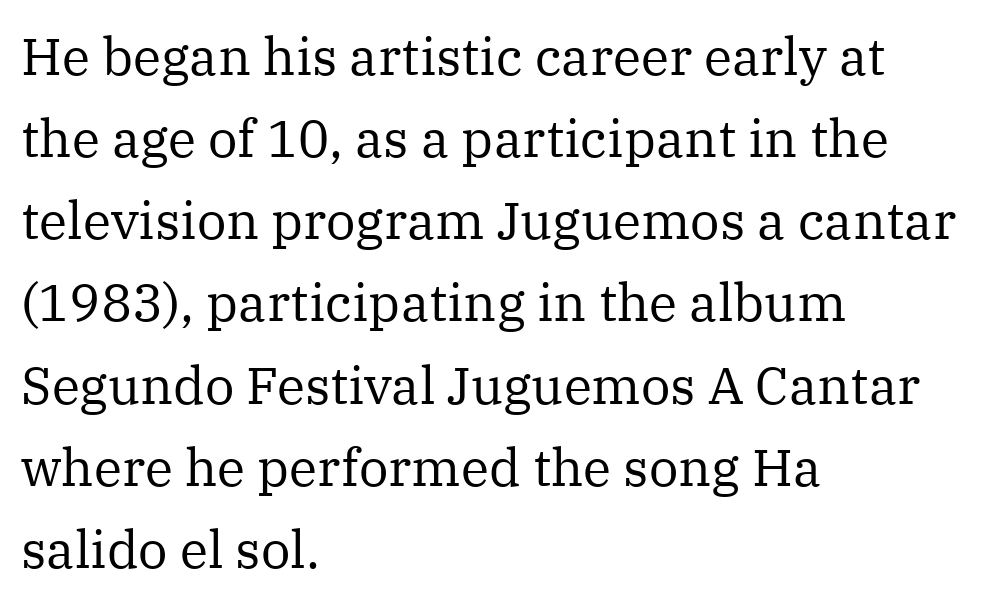
If you drew a line through each stem, it would be perfectly vertical. The letters advance in unequal steps, a hallmark of proportional type. Lines of text with bare space underneath. These lines stack with their left ends in a neat column. Classification — serif. Default kerning and tracking; the words read as compact shapes.
